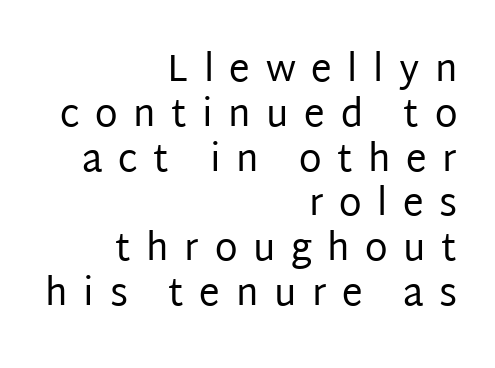
Q: Is the text bold? A: No.
Q: Is the text italic (slanted)? A: No, it is upright.
Q: Is the typeface a serif or a sans-serif typeface? A: Sans-serif.
Q: Is the text underlined? A: No.
Q: How is the paragraph aligned? A: Right-aligned.
Q: Is the spacing between letters normal or unusually wide? A: Unusually wide.
Q: Width (condensed, normal, or wide)? A: Normal.
Q: Stroke contrast? A: Low.
Q: x-height? A: Large.
Q: Monospaced? A: No.
